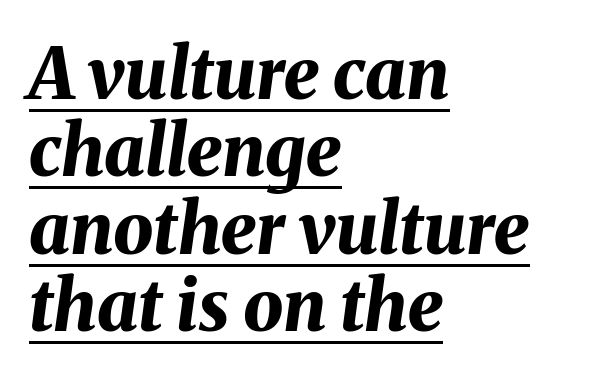
Q: Is the text bold? A: Yes.
Q: Is the text italic (slanted)? A: Yes, it leans right by about 8 degrees.
Q: Is the text underlined? A: Yes.
Q: How is the paragraph aligned? A: Left-aligned.
Q: Is the spacing between letters normal or unusually wide? A: Normal.
Q: Is the spacing between lines tight, normal or loose? A: Tight.
Q: Width (condensed, normal, or wide)? A: Normal.
Q: Stroke contrast? A: Medium.
Q: x-height? A: Medium.
Q: Monospaced? A: No.
